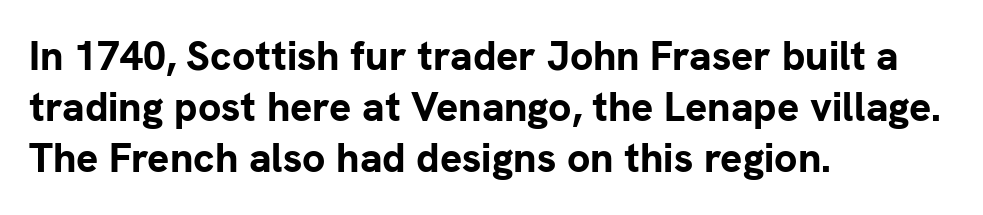
Each letter's strokes conclude bluntly, with no projecting serifs. Do the letters lean? They stand straight. Weight check: bold — yes, fully. Line starts are locked; line ends wander. The type is set solid horizontally, with unmodified tracking.
